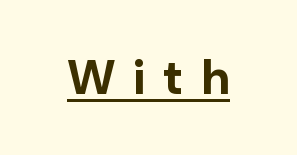
Q: Is the text bold? A: Yes.
Q: Is the text italic (slanted)? A: No, it is upright.
Q: Is the typeface a serif or a sans-serif typeface? A: Sans-serif.
Q: Is the text underlined? A: Yes.
Q: Is the spacing between letters normal or unusually wide? A: Unusually wide.
Q: Width (condensed, normal, or wide)? A: Normal.
Q: Stroke contrast? A: Low.
Q: x-height? A: Medium.
Q: Monospaced? A: No.
